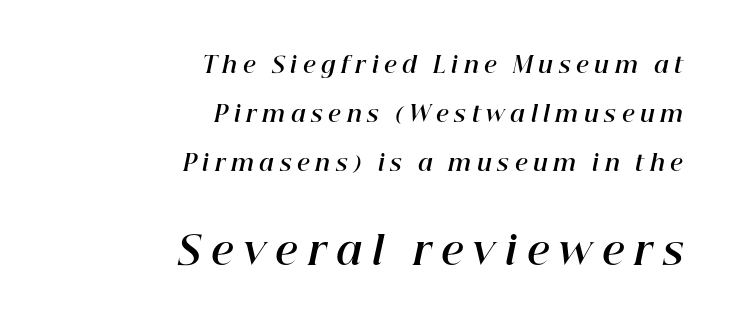
The image shows 39 px bold type, italic (leaning right); set right-aligned, loose line spacing (2.23x), unusually wide letter spacing (+0.26 em), not underlined; the second (bottom) block is 1.77x larger; high stroke contrast and a medium x-height.
